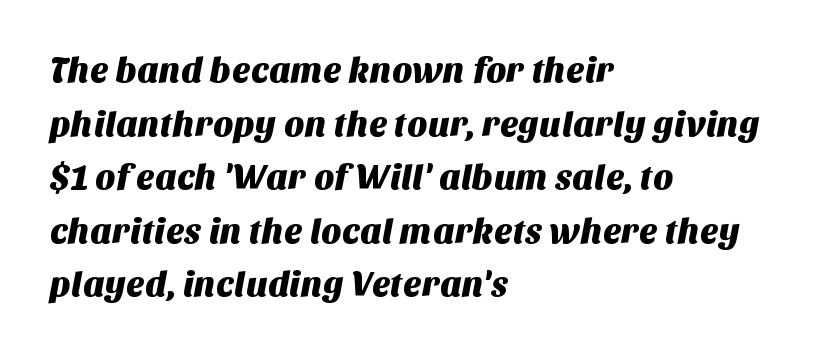
The image shows 35 px sans-serif type; set left-aligned, normal line spacing (1.53x), normal letter spacing, not underlined; medium stroke contrast and a large x-height.
